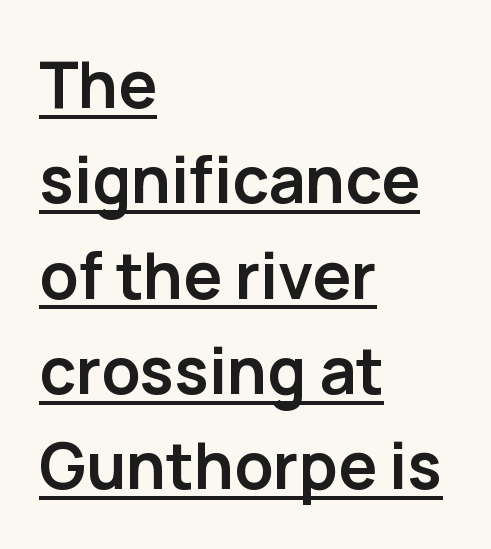
The setting favours the left margin, as ordinary paragraphs usually do. Varying glyph widths throughout — classic text-font behaviour. Each glyph is drawn with heavy, bold strokes. Normally led — the rows are evenly, conventionally spaced.
